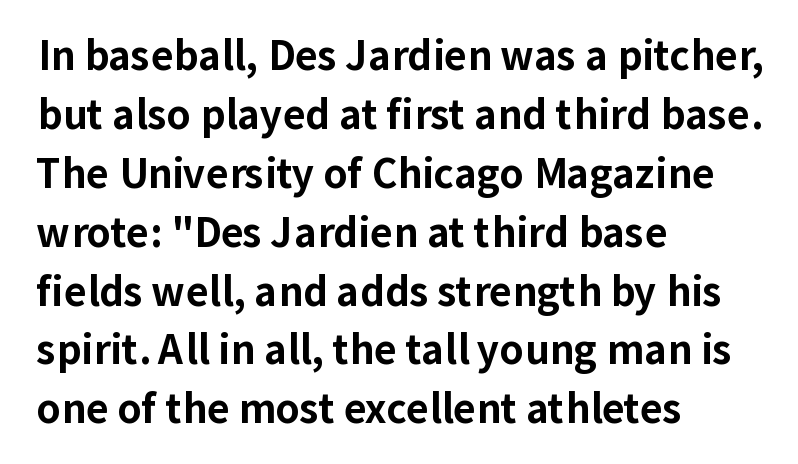
Q: Is the text bold? A: Yes.
Q: Is the text italic (slanted)? A: No, it is upright.
Q: Is the typeface a serif or a sans-serif typeface? A: Sans-serif.
Q: Is the text underlined? A: No.
Q: How is the paragraph aligned? A: Left-aligned.
Q: Is the spacing between letters normal or unusually wide? A: Normal.
Q: Is the spacing between lines tight, normal or loose? A: Normal.
Q: Width (condensed, normal, or wide)? A: Normal.
Q: Stroke contrast? A: Low.
Q: x-height? A: Medium.
Q: Monospaced? A: No.
